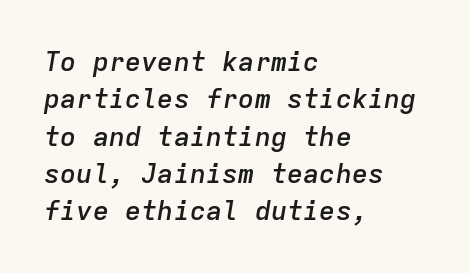
The image shows 27 px text type, italic (leaning right); set left-aligned, normal line spacing (1.38x), normal letter spacing, not underlined.
